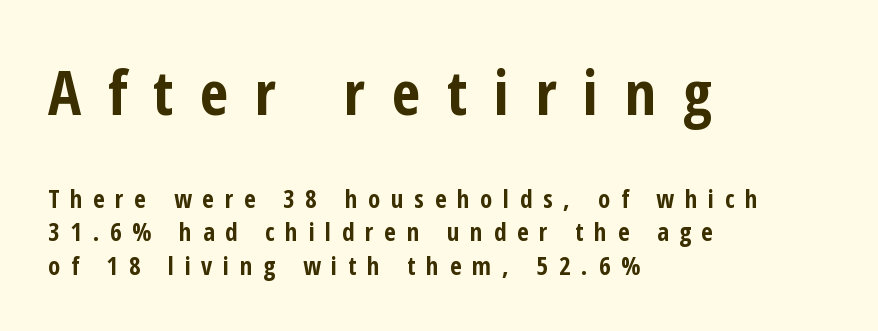
Every row of glyphs begins at an identical x-position on the left. The words here are not underlined. Scale decreases going downward across the two blocks. Leading matches the norm, producing a regular column. Does extra space separate the letters? Yes, quite a lot of it.
